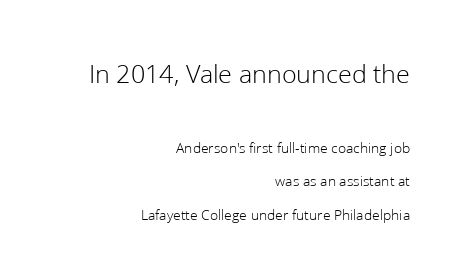
The lettering stays uniformly vertical, giving the passage a roman look. No extra tracking has been applied to these lines. Counters stay open thanks to moderate or lighter strokes. Plain, unruled lines of type.
